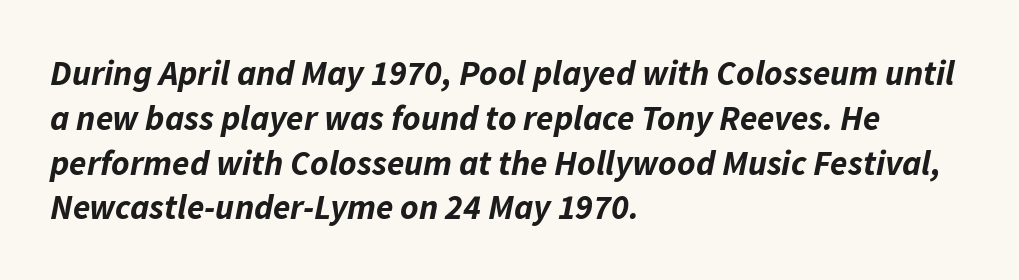
The image shows 35 px bold type, italic (leaning right); set left-aligned, normal line spacing (1.28x), normal letter spacing, not underlined; low stroke contrast and a medium x-height.
